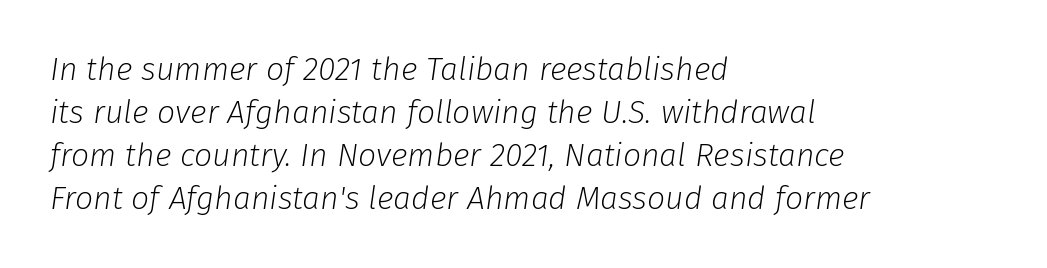
Vertically, the passage feels balanced, rows spaced as you'd expect. Visually the block forms a straight wall on the left and a jagged coastline on the right. Character widths vary here, with narrow letters taking less room than wide ones. No letter is thick-stroked: the sample isn't bold.
